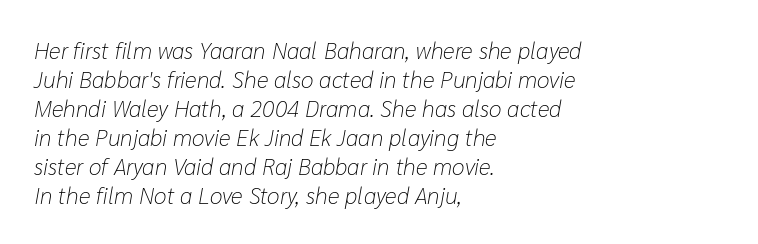
The image shows 23 px text type, italic (leaning right); set left-aligned, normal line spacing (1.26x), normal letter spacing, not underlined.
